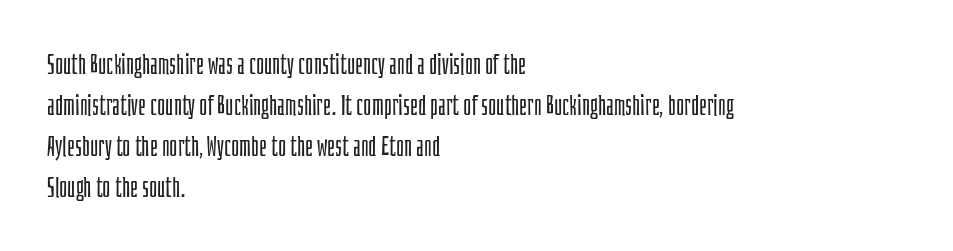
Caption: standard tracking, unaltered. Note: no serifs on the glyphs. The passage shown stacks its lines at a standard gap. Each letter keeps its own natural width here, so spacing adapts to shape. Is the stroke heavy? The answer is a plain regular-or-lighter.
